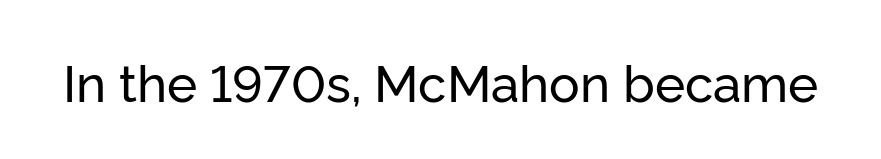
The image shows 51 px sans-serif type, upright; set normal letter spacing, not underlined; low stroke contrast and a medium x-height.
